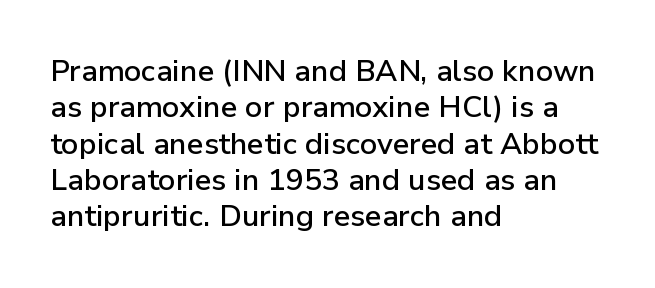
Nobody drew a line under any word here. These lines are composed in type without serifs. The compositor pushed each line to the left boundary. Students, note that the glyphs here touch the page at normal intervals.
